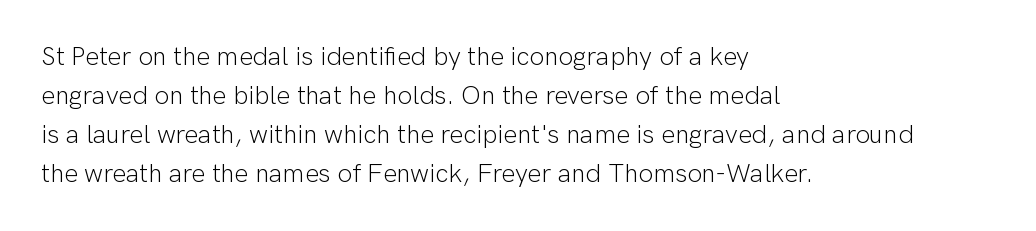
{"italic": "no", "bold": "no", "underline": "no", "align": "left", "line_spacing": "normal", "line_spacing_ratio": 1.5, "letter_spacing": "normal", "letter_spacing_em": 0.0, "glyph_px": 26}
